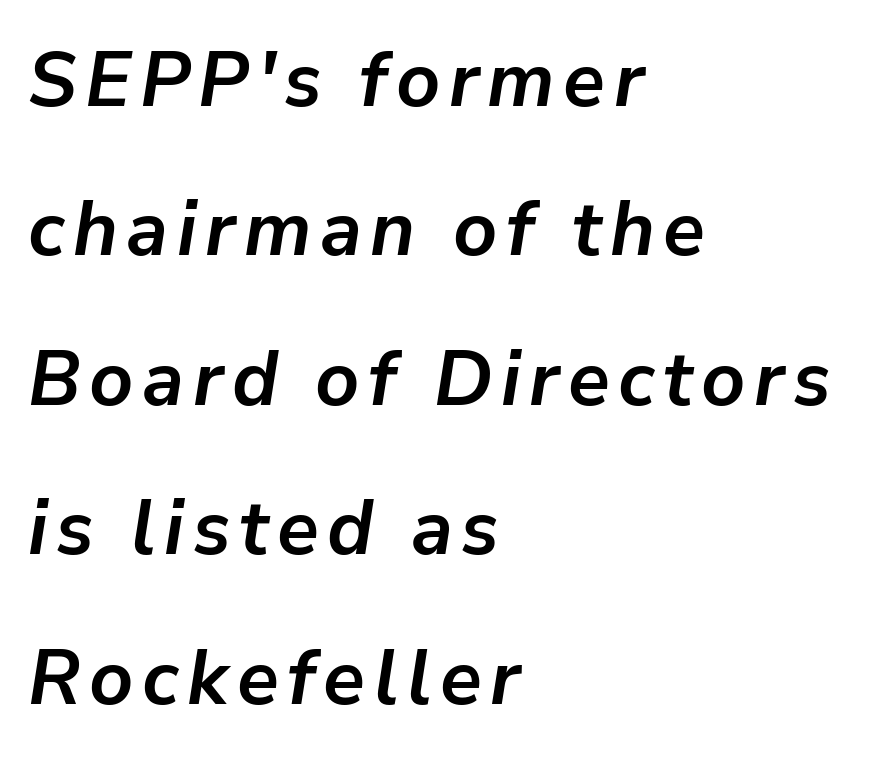
{"italic": "yes", "lean": "right", "slant_degrees": 9, "bold": "yes", "weight": "semibold", "width": "normal", "stroke_contrast": "low", "x_height": "medium", "monospaced": "no", "underline": "no", "align": "left", "line_spacing": "loose", "line_spacing_ratio": 1.94, "glyph_px": 77}
